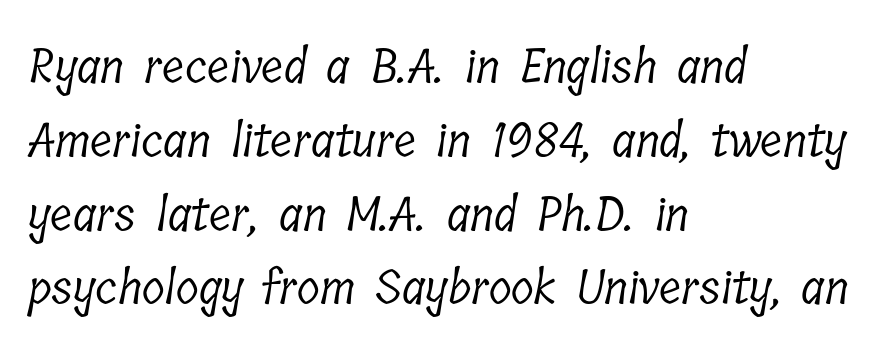
{"serif": "yes", "bold": "no", "weight": "light", "width": "condensed", "stroke_contrast": "low", "x_height": "medium", "monospaced": "no", "underline": "no", "align": "left", "line_spacing": "normal", "line_spacing_ratio": 1.57, "letter_spacing": "normal", "letter_spacing_em": 0.0, "glyph_px": 47}
